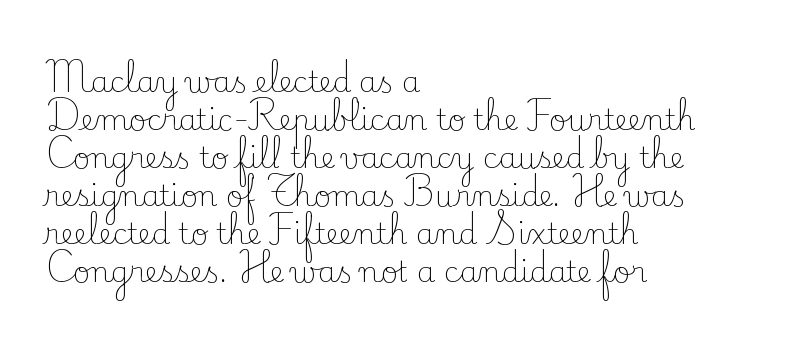
The lettering stays uniformly vertical, giving the passage a roman look. No extra tracking has been applied to these lines. This rendering employs a face with finishing strokes, i.e., a serif. The area under the type is left untouched.
